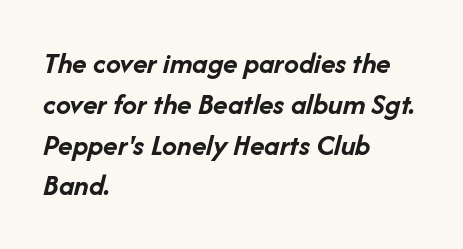
Q: Is the text bold? A: Yes.
Q: Is the text italic (slanted)? A: Yes, it leans right by about 14 degrees.
Q: Is the text underlined? A: No.
Q: How is the paragraph aligned? A: Left-aligned.
Q: Is the spacing between letters normal or unusually wide? A: Normal.
Q: Is the spacing between lines tight, normal or loose? A: Normal.
Q: Width (condensed, normal, or wide)? A: Normal.
Q: Stroke contrast? A: Low.
Q: x-height? A: Medium.
Q: Monospaced? A: No.
